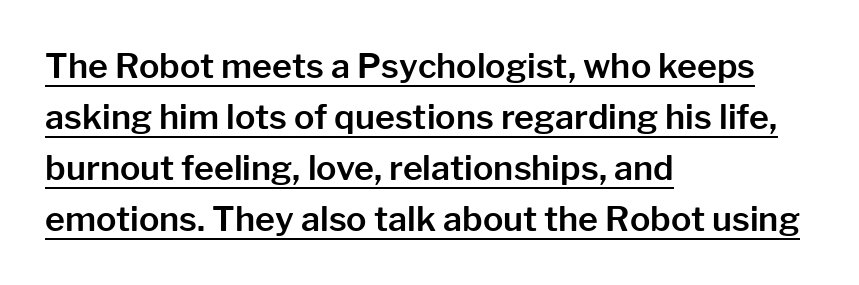
{"serif": "no", "italic": "no", "width": "normal", "stroke_contrast": "low", "x_height": "medium", "monospaced": "no", "underline": "yes", "align": "left", "line_spacing": "normal", "line_spacing_ratio": 1.5, "letter_spacing": "normal", "letter_spacing_em": 0.0, "glyph_px": 34}
